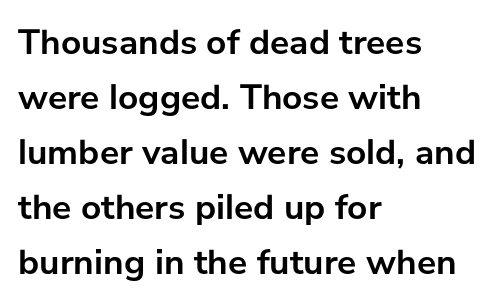
Q: Is the text bold? A: Yes.
Q: Is the text italic (slanted)? A: No, it is upright.
Q: Is the typeface a serif or a sans-serif typeface? A: Sans-serif.
Q: Is the text underlined? A: No.
Q: How is the paragraph aligned? A: Left-aligned.
Q: Is the spacing between letters normal or unusually wide? A: Normal.
Q: Is the spacing between lines tight, normal or loose? A: Normal.
Q: Width (condensed, normal, or wide)? A: Normal.
Q: Stroke contrast? A: Low.
Q: x-height? A: Medium.
Q: Monospaced? A: No.
